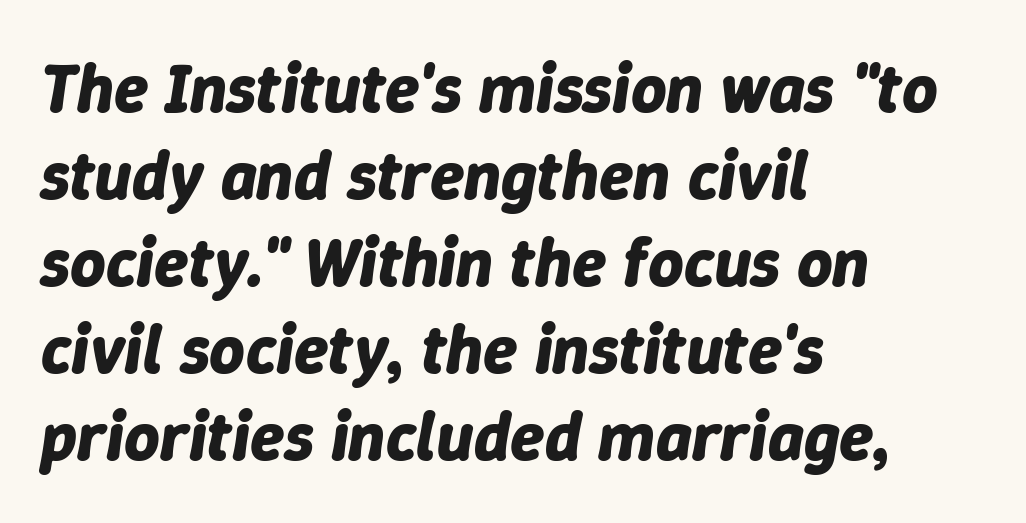
Q: Is the text bold? A: Yes.
Q: Is the text italic (slanted)? A: Yes, it leans right by about 9 degrees.
Q: Is the text underlined? A: No.
Q: How is the paragraph aligned? A: Left-aligned.
Q: Is the spacing between letters normal or unusually wide? A: Normal.
Q: Is the spacing between lines tight, normal or loose? A: Normal.
Q: Width (condensed, normal, or wide)? A: Normal.
Q: Stroke contrast? A: Low.
Q: x-height? A: Medium.
Q: Monospaced? A: No.
